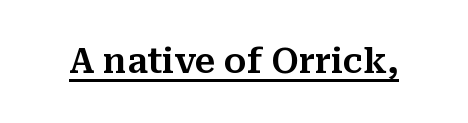
The image shows 34 px serif type, upright; set normal letter spacing, underlined; medium stroke contrast and a medium x-height.
